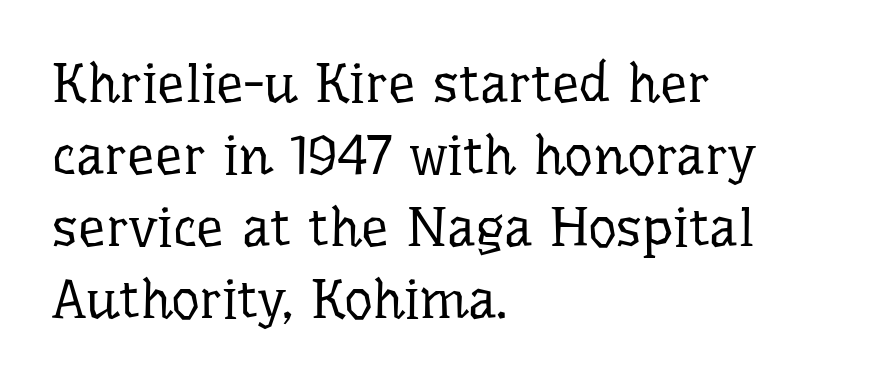
This sample is left-justified, so line endings fall wherever the words run out. Character widths vary here, with narrow letters taking less room than wide ones. The rendering shows small feet on the letterforms — a serif design. It's the straight-up-and-down kind of type.
